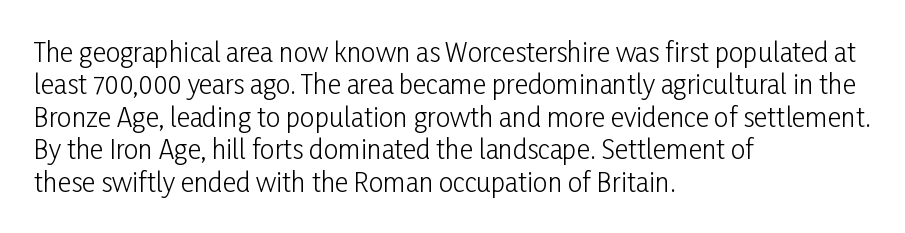
{"italic": "no", "bold": "no", "underline": "no", "align": "left", "line_spacing": "normal", "line_spacing_ratio": 1.25, "letter_spacing": "normal", "letter_spacing_em": 0.0, "glyph_px": 26}
